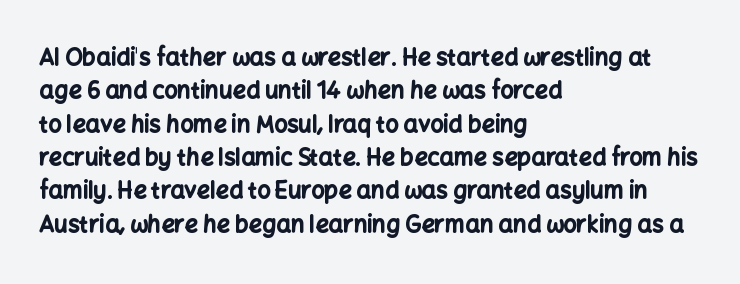
The image shows 23 px bold type, upright; set left-aligned, normal line spacing (1.45x), normal letter spacing, not underlined.
